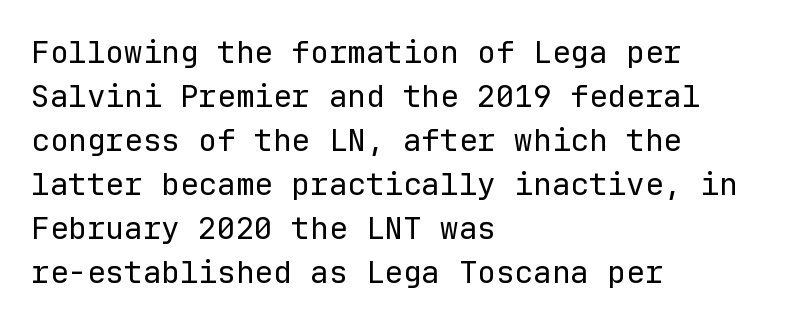
The image shows 31 px regular-weight sans-serif type, upright, monospaced; set left-aligned, normal line spacing (1.42x), normal letter spacing, not underlined; low stroke contrast and a medium x-height.
